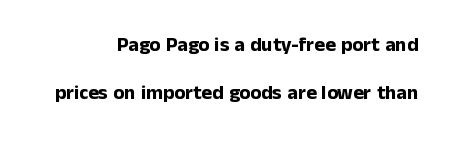
Successive baselines arrive slowly, with a big drop between each. Is the type bold? Yes — the strokes are clearly thick and heavy. Nobody touched the tracking dial on this one. These lines are set flush right with a ragged left edge.
